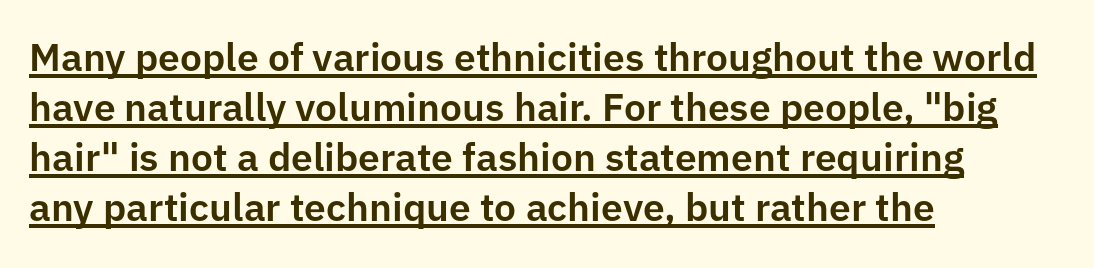
{"serif": "no", "italic": "no", "width": "normal", "stroke_contrast": "low", "x_height": "medium", "monospaced": "no", "underline": "yes", "align": "left", "line_spacing": "normal", "line_spacing_ratio": 1.28, "letter_spacing": "normal", "letter_spacing_em": 0.0, "glyph_px": 39}
